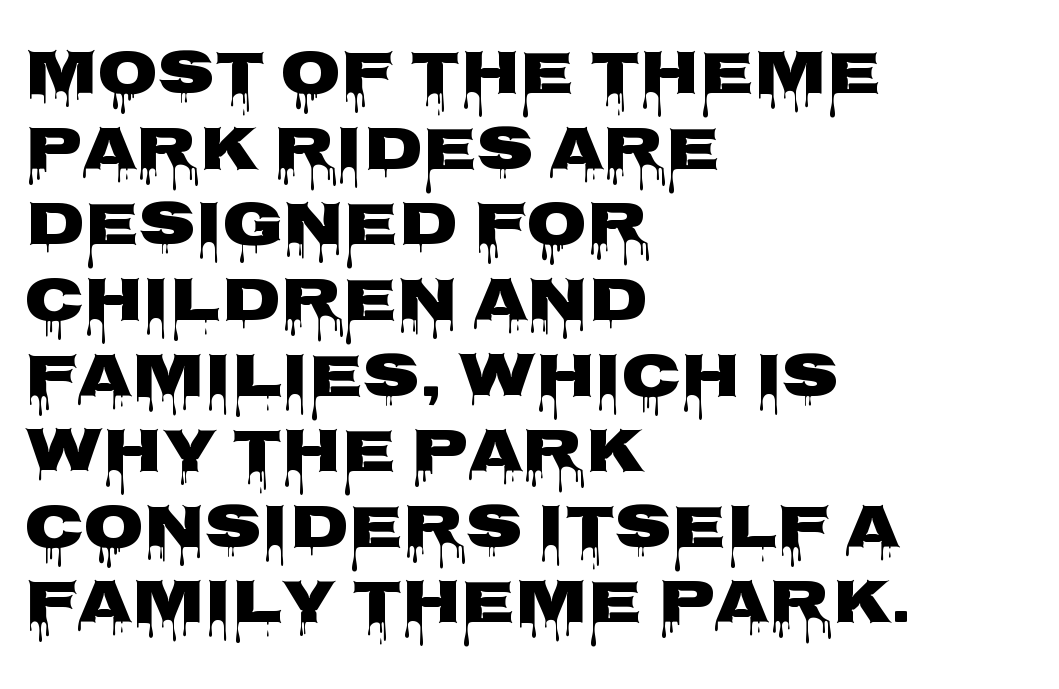
Every row of glyphs begins at an identical x-position on the left. Clear beneath every line of the passage. Stroke terminals: plain, sans-serif. This sample has the flowing, uneven cadence of proportional lettering. Posture: straight, roman, zero tilt.
